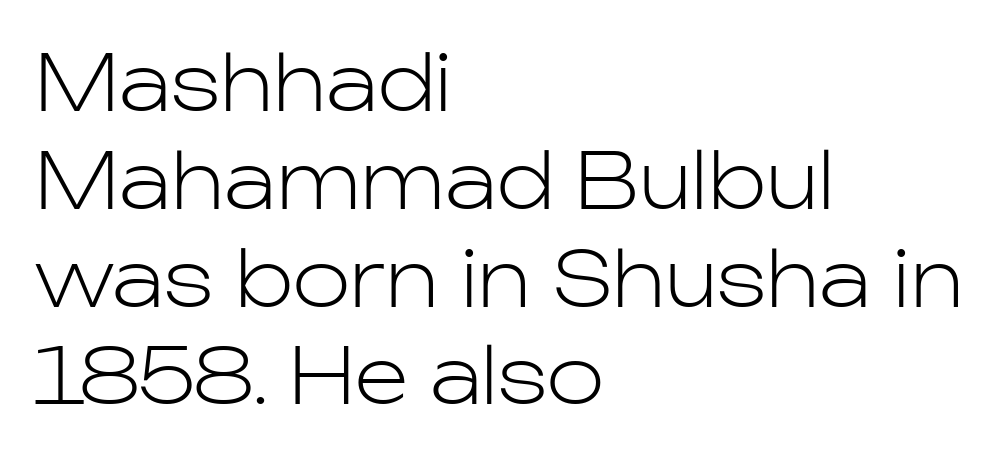
Q: Is the text bold? A: No.
Q: Is the text italic (slanted)? A: No, it is upright.
Q: Is the typeface a serif or a sans-serif typeface? A: Sans-serif.
Q: Is the text underlined? A: No.
Q: How is the paragraph aligned? A: Left-aligned.
Q: Is the spacing between letters normal or unusually wide? A: Normal.
Q: Is the spacing between lines tight, normal or loose? A: Normal.
Q: Width (condensed, normal, or wide)? A: Normal.
Q: Stroke contrast? A: Low.
Q: x-height? A: Medium.
Q: Monospaced? A: No.
